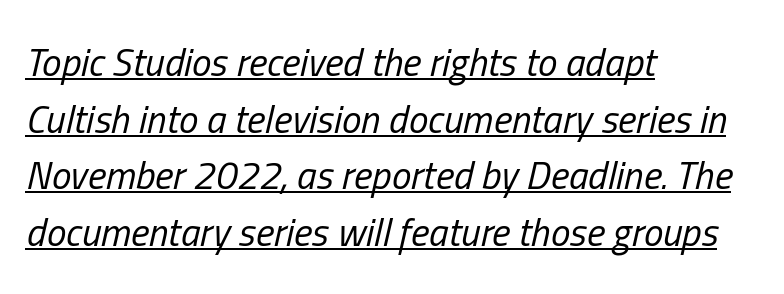
Alignment: flush left. You could not count columns in this text — the font is proportionally spaced. The designer left line spacing at the default. No letter is thick-stroked: the sample isn't bold. The whole block is typeset with a tilt.
